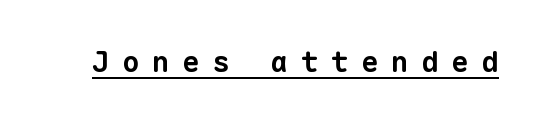
The image shows 29 px bold sans-serif type, monospaced; set unusually wide letter spacing (+0.43 em), underlined; low stroke contrast and a medium x-height.
